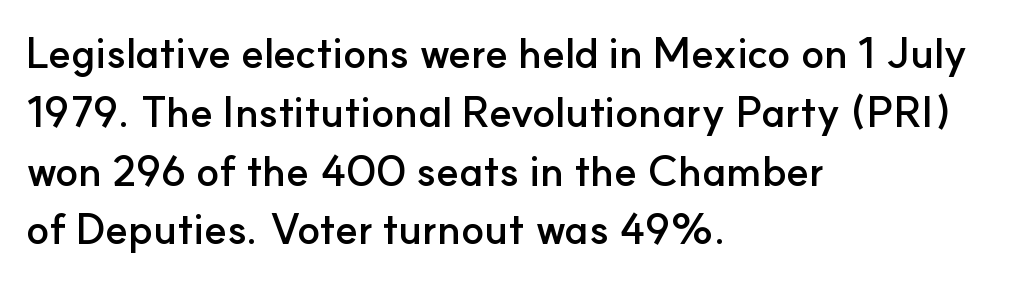
{"serif": "no", "italic": "no", "bold": "yes", "weight": "semibold", "width": "normal", "stroke_contrast": "low", "x_height": "small", "monospaced": "no", "underline": "no", "align": "left", "line_spacing": "normal", "line_spacing_ratio": 1.4, "letter_spacing": "normal", "letter_spacing_em": 0.0, "glyph_px": 42}
